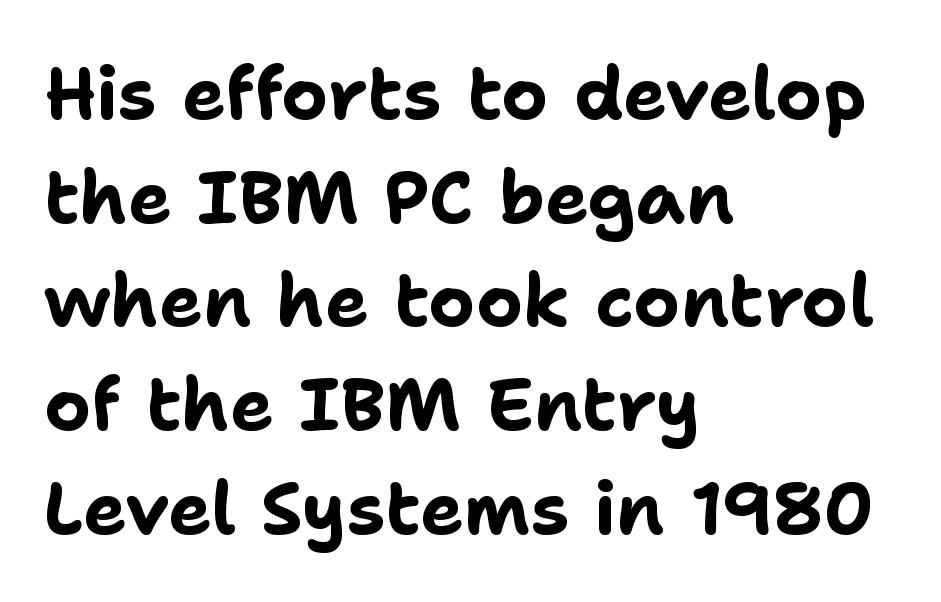
Q: Is the text bold? A: Yes.
Q: Is the text italic (slanted)? A: No, it is upright.
Q: Is the typeface a serif or a sans-serif typeface? A: Sans-serif.
Q: Is the text underlined? A: No.
Q: How is the paragraph aligned? A: Left-aligned.
Q: Is the spacing between letters normal or unusually wide? A: Normal.
Q: Is the spacing between lines tight, normal or loose? A: Normal.
Q: Width (condensed, normal, or wide)? A: Normal.
Q: Stroke contrast? A: Low.
Q: x-height? A: Medium.
Q: Monospaced? A: No.
